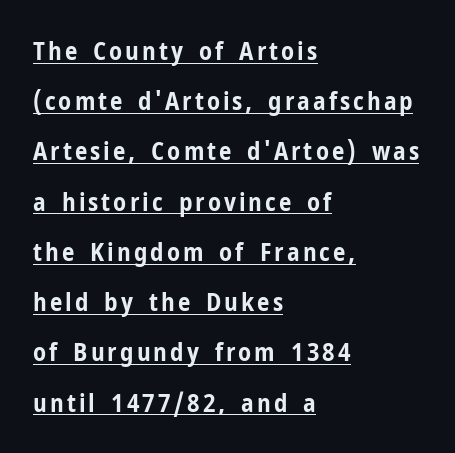
The image shows 25 px bold type, upright; set left-aligned, loose line spacing (2.01x), underlined.
